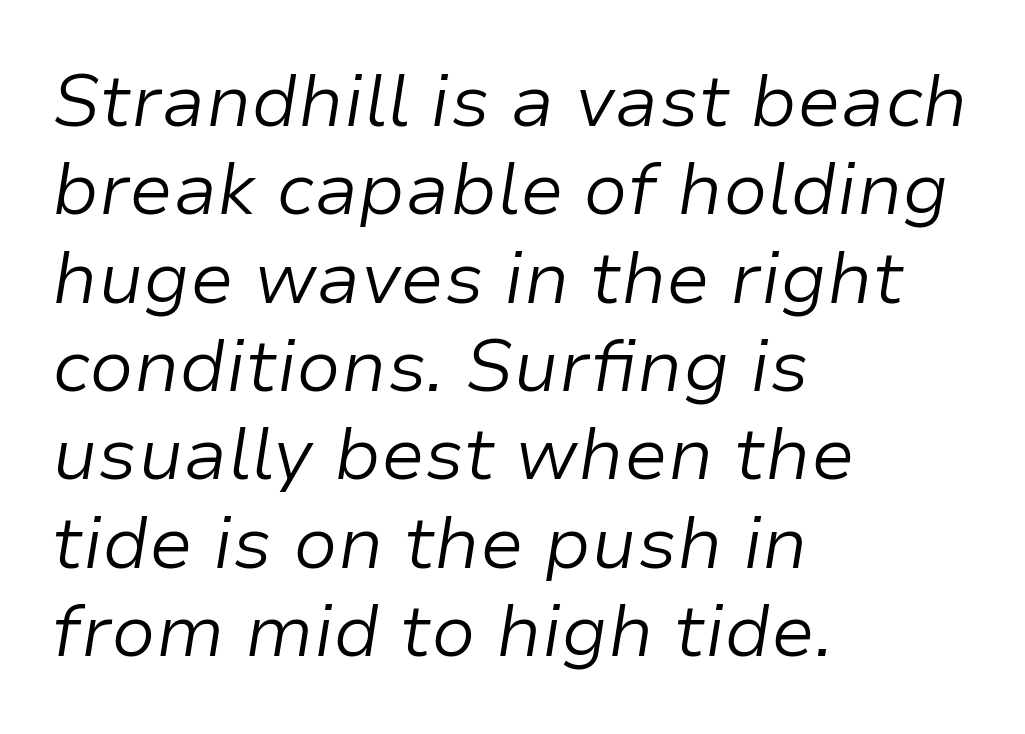
Caption: multi-line text, flush left, ragged right. Style check: oblique. Varying glyph widths throughout — classic text-font behaviour. The foot of each line stays bare and open. In terms of letterspacing, this is plain default setting.
